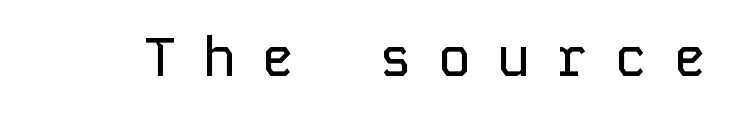
Q: Is the text italic (slanted)? A: No, it is upright.
Q: Is the typeface a serif or a sans-serif typeface? A: Sans-serif.
Q: Is the text underlined? A: No.
Q: Is the spacing between letters normal or unusually wide? A: Unusually wide.
Q: Width (condensed, normal, or wide)? A: Normal.
Q: Stroke contrast? A: Low.
Q: x-height? A: Medium.
Q: Monospaced? A: Yes.
